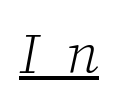
A quiet, ordinary-to-light weight characterises the typeface. Every word sits above its own underline. The designer went with a serif here, giving each stem small feet. Spacing verdict: proportional, widths tailored to each character. Style check: oblique.
